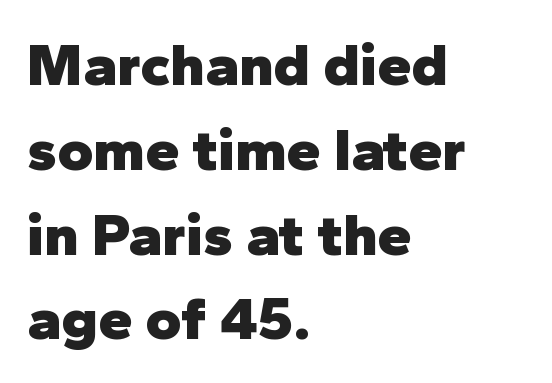
Q: Is the text bold? A: Yes.
Q: Is the text italic (slanted)? A: No, it is upright.
Q: Is the typeface a serif or a sans-serif typeface? A: Sans-serif.
Q: Is the text underlined? A: No.
Q: How is the paragraph aligned? A: Left-aligned.
Q: Is the spacing between letters normal or unusually wide? A: Normal.
Q: Is the spacing between lines tight, normal or loose? A: Normal.
Q: Width (condensed, normal, or wide)? A: Normal.
Q: Stroke contrast? A: Low.
Q: x-height? A: Medium.
Q: Monospaced? A: No.
